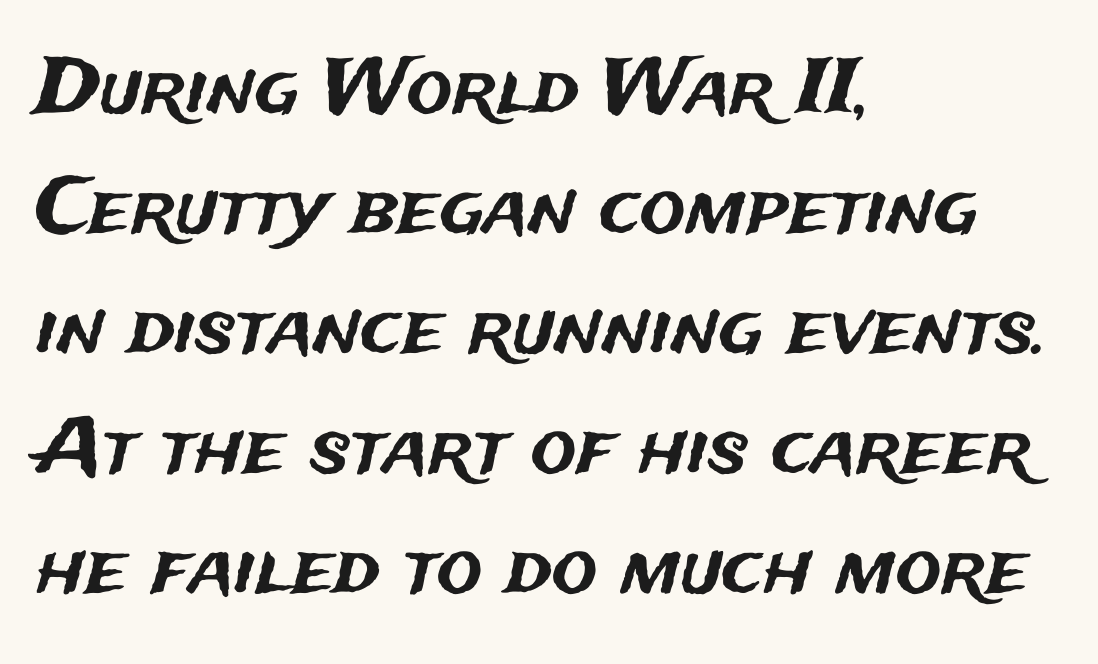
{"serif": "no", "width": "normal", "stroke_contrast": "medium", "x_height": "medium", "monospaced": "no", "underline": "no", "align": "left", "line_spacing": "normal", "line_spacing_ratio": 1.58, "letter_spacing": "normal", "letter_spacing_em": 0.0, "glyph_px": 76}
